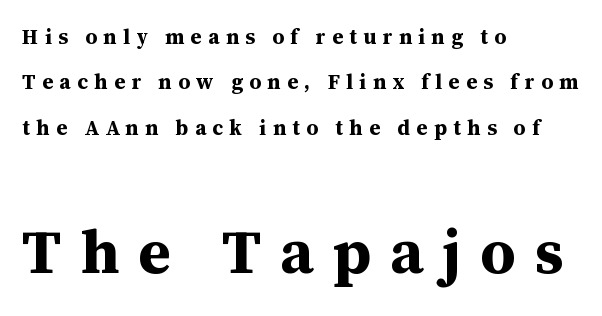
Q: Is the text bold? A: Yes.
Q: Is the text italic (slanted)? A: No, it is upright.
Q: Is the typeface a serif or a sans-serif typeface? A: Serif.
Q: Is the text underlined? A: No.
Q: How is the paragraph aligned? A: Left-aligned.
Q: Is the spacing between letters normal or unusually wide? A: Unusually wide.
Q: Is the spacing between lines tight, normal or loose? A: Loose.
Q: Which block of text is set in a larger size, the first (top) or the second (bottom)? A: The second (bottom) one.
Q: Width (condensed, normal, or wide)? A: Normal.
Q: Stroke contrast? A: Medium.
Q: x-height? A: Medium.
Q: Monospaced? A: No.
